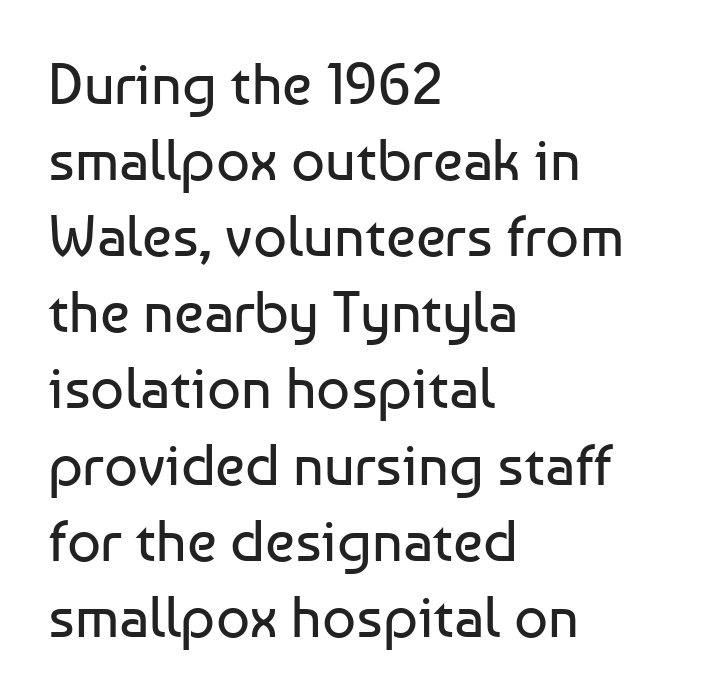
Characters remain perfectly vertical along every line. Default kerning and tracking; the words read as compact shapes. Character widths vary here, with narrow letters taking less room than wide ones. These lines stack with their left ends in a neat column. Regular leading. The weight would be labelled regular, book, light, or lighter still.
